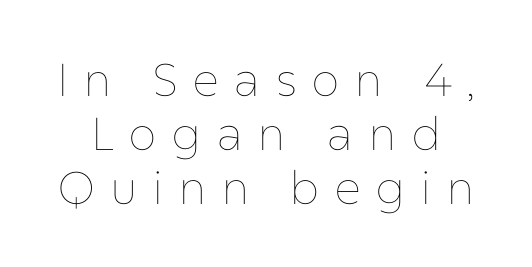
{"italic": "no", "bold": "no", "weight": "thin", "width": "normal", "stroke_contrast": "low", "x_height": "medium", "monospaced": "no", "underline": "no", "line_spacing_ratio": 1.17, "letter_spacing": "wide", "letter_spacing_em": 0.31, "glyph_px": 46}
